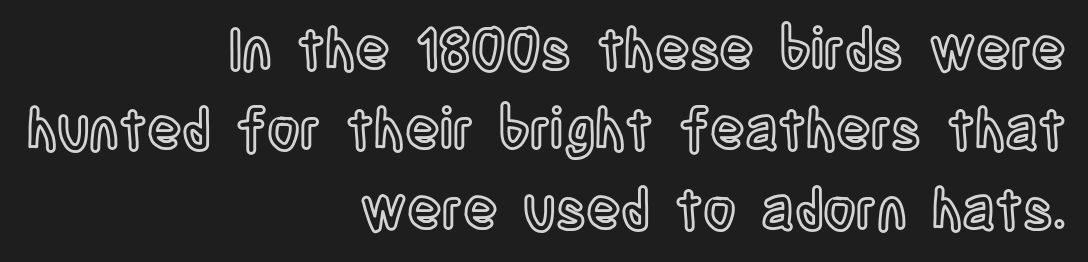
The image shows 57 px condensed type, upright; set right-aligned, normal line spacing (1.4x), normal letter spacing, not underlined; a large x-height.
